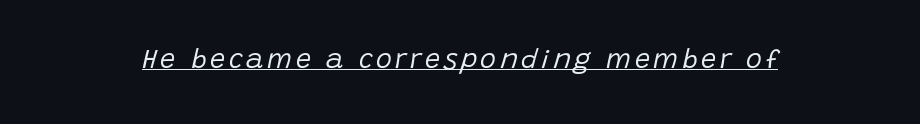
The image shows 27 px text type, italic (leaning right); set underlined.
